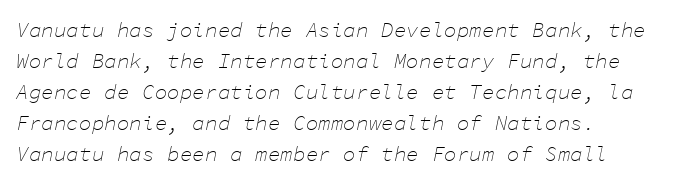
{"italic": "yes", "lean": "right", "slant_degrees": 11, "bold": "no", "underline": "no", "line_spacing": "normal", "line_spacing_ratio": 1.48, "letter_spacing": "normal", "letter_spacing_em": 0.0, "glyph_px": 21}
